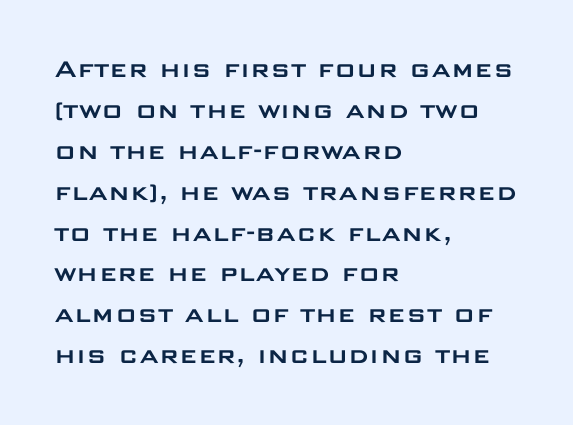
These lines keep a tight, regular rhythm from letter to letter. Every stem runs plumb, perpendicular to the baseline. Rule under the text: the space is simply empty. The rendering uses a moderate line-height, typical for paragraphs.
